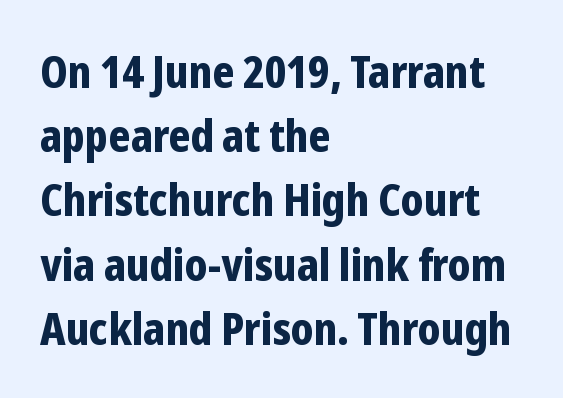
Has an underline been added? It has not. I'd call this a sans setting — the letters go barefoot. A classic flush-left, rag-right setting is used for this passage. You could not count columns in this text — the font is proportionally spaced. The type is set solid horizontally, with unmodified tracking.
